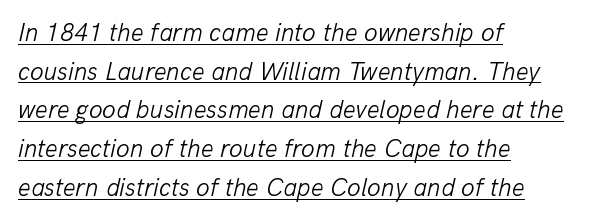
The image shows 25 px text type, italic (leaning right); set left-aligned, normal line spacing (1.55x), normal letter spacing, underlined.
